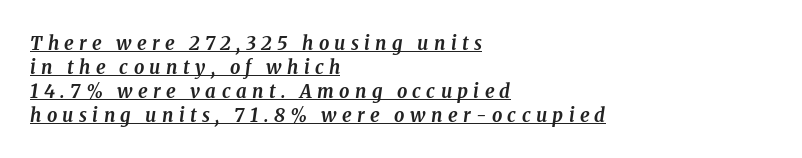
{"italic": "yes", "lean": "right", "slant_degrees": 8, "bold": "yes", "underline": "yes", "align": "left", "line_spacing_ratio": 1.2, "letter_spacing": "wide", "letter_spacing_em": 0.27, "glyph_px": 20}
